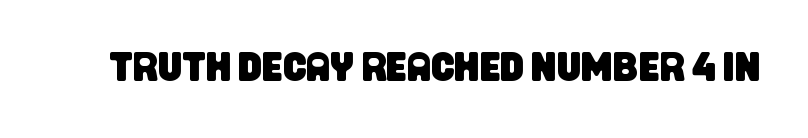
The image shows 41 px condensed sans-serif type; set normal letter spacing, not underlined; low stroke contrast and a large x-height.
